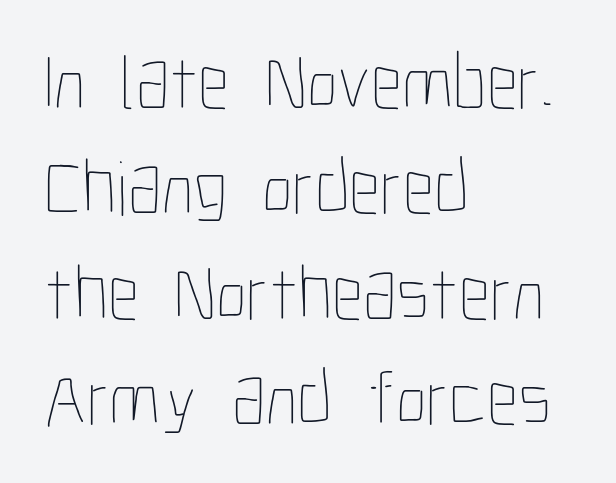
The image shows 78 px thin, condensed type, upright; set left-aligned, normal line spacing (1.35x), normal letter spacing, not underlined; low stroke contrast and a medium x-height.
